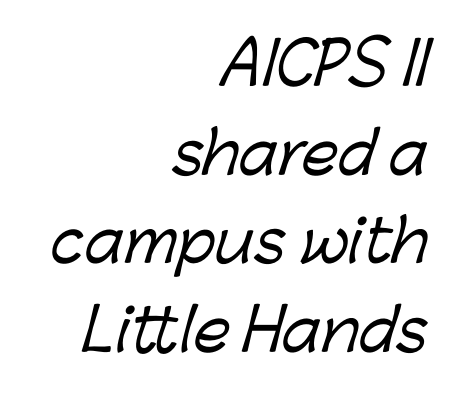
The image shows 58 px sans-serif type; set right-aligned, normal line spacing (1.53x), normal letter spacing, not underlined; low stroke contrast and a medium x-height.
